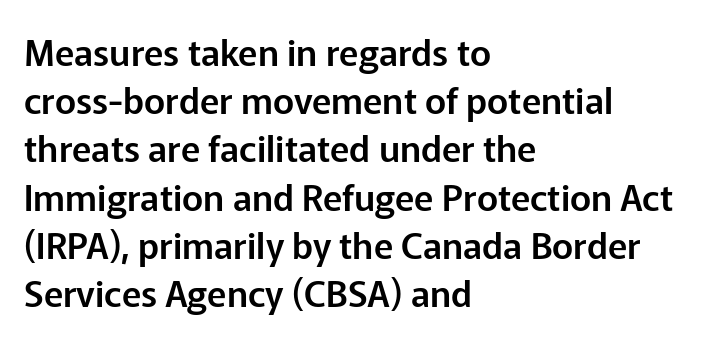
Quick note: not italic, upright. Grotesque or geometric, the face here clearly has no serifs. Lines of text with bare space underneath. Leading matches the norm, producing a regular column. Varying glyph widths throughout — classic text-font behaviour. Does the copy run flush right? No — it runs flush left.
